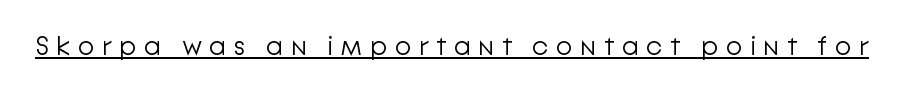
{"italic": "no", "bold": "no", "underline": "yes", "letter_spacing": "wide", "letter_spacing_em": 0.27, "glyph_px": 27}
